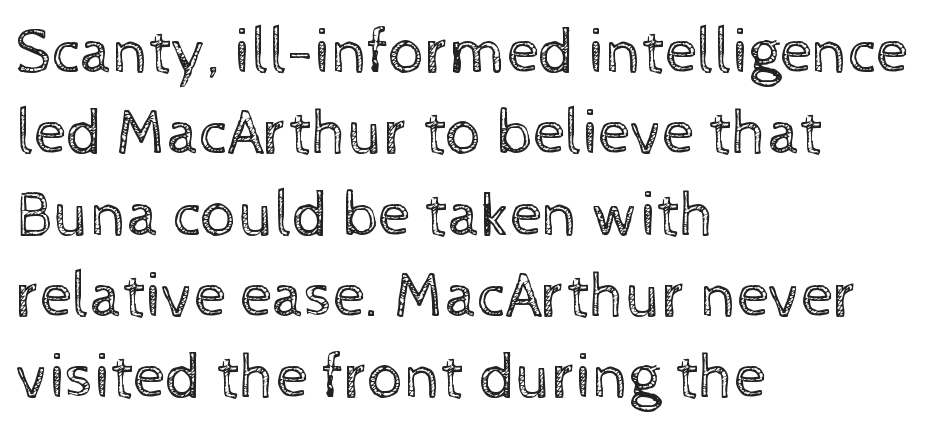
{"italic": "no", "bold": "no", "weight": "regular", "width": "normal", "x_height": "medium", "monospaced": "no", "underline": "no", "align": "left", "line_spacing": "normal", "line_spacing_ratio": 1.27, "letter_spacing": "normal", "letter_spacing_em": 0.0, "glyph_px": 64}
